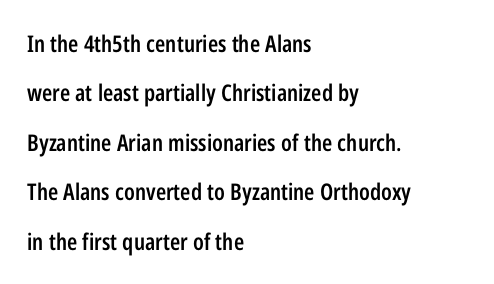
Q: Is the text bold? A: Semi-bold.
Q: Is the text italic (slanted)? A: No, it is upright.
Q: Is the text underlined? A: No.
Q: How is the paragraph aligned? A: Left-aligned.
Q: Is the spacing between letters normal or unusually wide? A: Normal.
Q: Is the spacing between lines tight, normal or loose? A: Loose.
